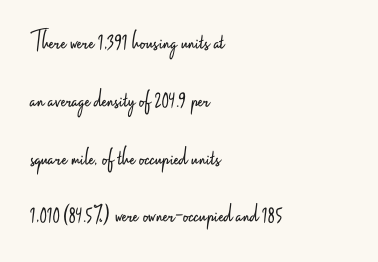
The passage shown has conventional tracking throughout. Caption: multi-line text, flush left, ragged right. The area under the type is left untouched. What's the leading like? Stretched, with rows far apart.
